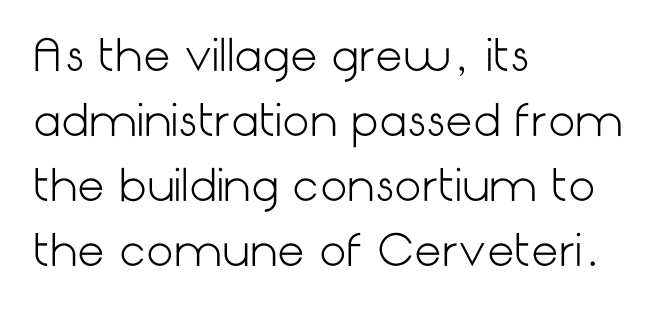
Here the glyphs are tracked normally, forming tight word shapes. Just letters on the line, the space beneath them empty. Alignment: flush left. The letters carry no serifs — their stems end cleanly without finishing strokes.
